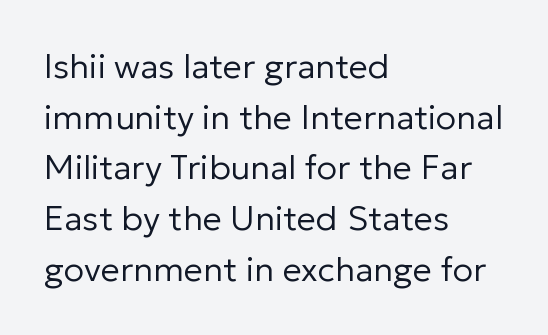
Beneath every word, the page is bare. The lines sit at an ordinary, default distance from one another. Think of a printed novel: that variable character pitch is what you see here. Observe the absence of serifs on each vertical stroke in this sample. Students, note that the glyphs here touch the page at normal intervals.
